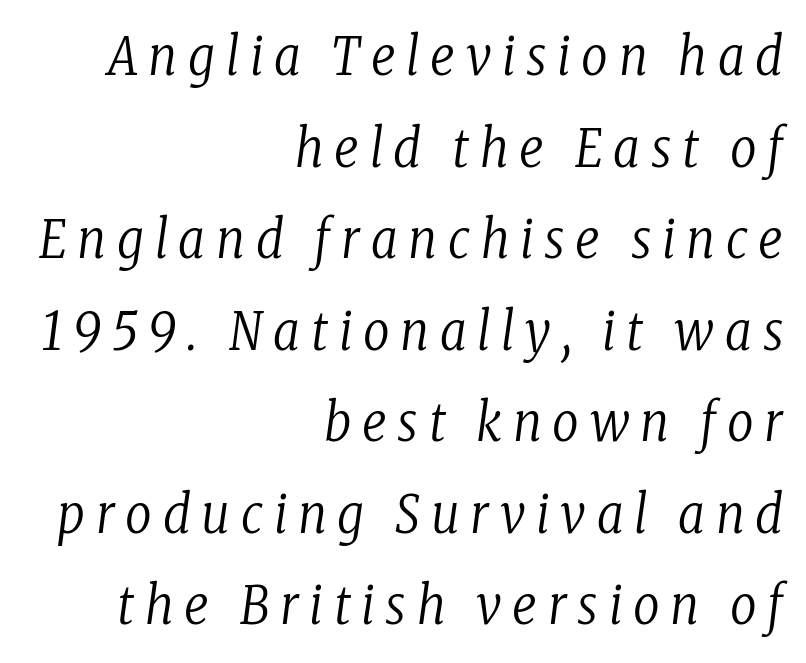
Q: Is the text bold? A: No.
Q: Is the text italic (slanted)? A: Yes, it leans right by about 8 degrees.
Q: Is the typeface a serif or a sans-serif typeface? A: Serif.
Q: Is the text underlined? A: No.
Q: How is the paragraph aligned? A: Right-aligned.
Q: Is the spacing between letters normal or unusually wide? A: Unusually wide.
Q: Width (condensed, normal, or wide)? A: Condensed.
Q: Stroke contrast? A: Low.
Q: x-height? A: Medium.
Q: Monospaced? A: No.
